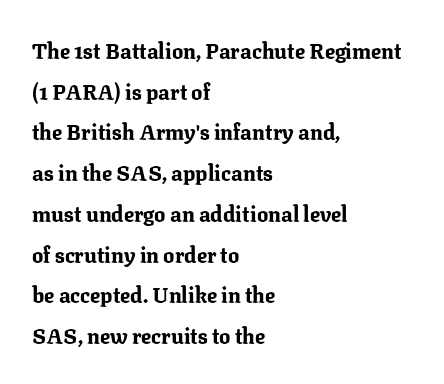
The image shows 21 px bold type, upright; set left-aligned, loose line spacing (1.94x), normal letter spacing, not underlined.
